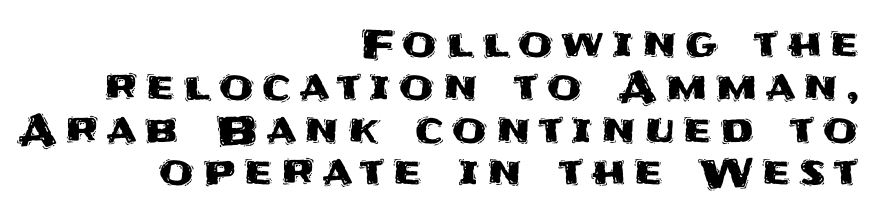
Q: Is the text italic (slanted)? A: No, it is upright.
Q: Is the typeface a serif or a sans-serif typeface? A: Sans-serif.
Q: Is the text underlined? A: No.
Q: How is the paragraph aligned? A: Right-aligned.
Q: Is the spacing between letters normal or unusually wide? A: Unusually wide.
Q: Is the spacing between lines tight, normal or loose? A: Tight.
Q: Width (condensed, normal, or wide)? A: Normal.
Q: Stroke contrast? A: Medium.
Q: x-height? A: Large.
Q: Monospaced? A: No.
